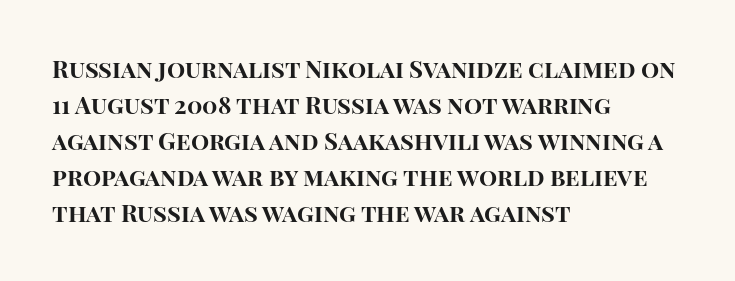
The image shows 24 px bold type, upright; set left-aligned, normal line spacing (1.5x), normal letter spacing, not underlined.
